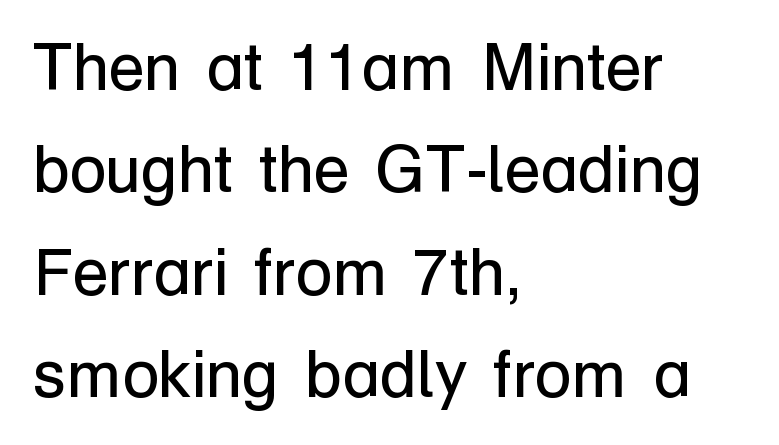
The image shows 66 px regular-weight sans-serif type, upright; set left-aligned, normal line spacing (1.55x), normal letter spacing, not underlined; low stroke contrast and a medium x-height.
